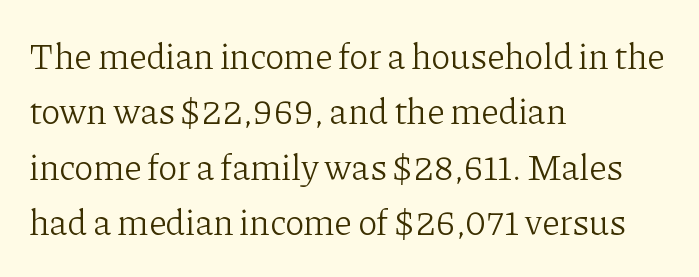
The image shows 36 px light serif type, upright; set left-aligned, normal line spacing (1.54x), normal letter spacing, not underlined; low stroke contrast and a medium x-height.
